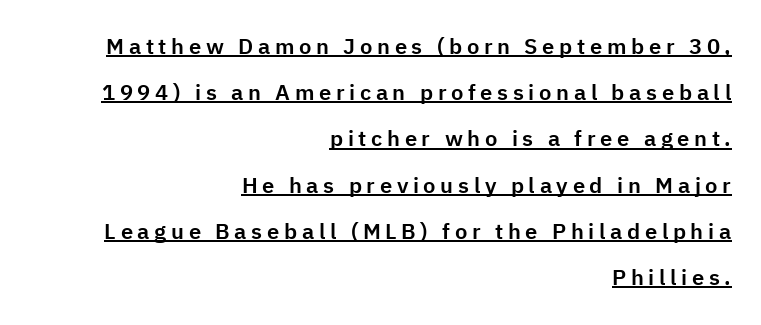
The letters are spread apart with noticeably loose tracking. Decoration check: the copy is underlined. Every character sits straight up, as roman type does. Alignment: flush right. The leading is generous, giving the passage an open texture.
